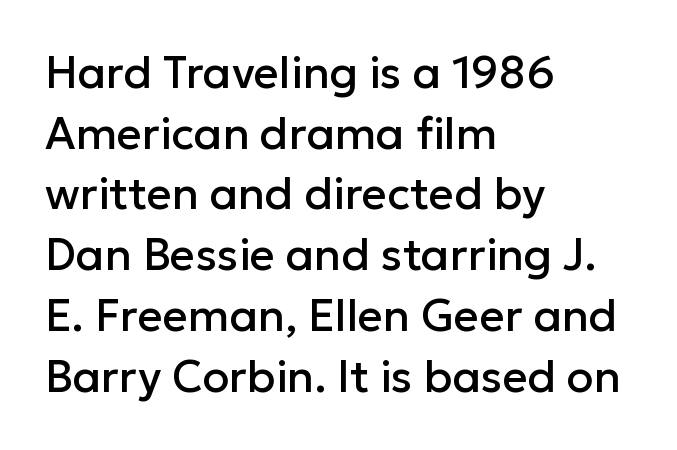
The image shows 44 px sans-serif type, upright; set left-aligned, normal line spacing (1.38x), normal letter spacing, not underlined; low stroke contrast and a medium x-height.
